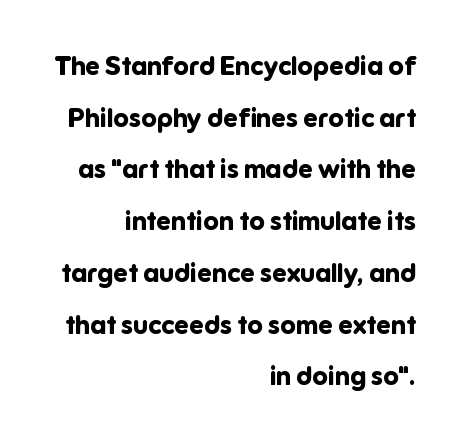
Q: Is the text bold? A: Yes.
Q: Is the text italic (slanted)? A: No, it is upright.
Q: Is the text underlined? A: No.
Q: How is the paragraph aligned? A: Right-aligned.
Q: Is the spacing between letters normal or unusually wide? A: Normal.
Q: Is the spacing between lines tight, normal or loose? A: Loose.
